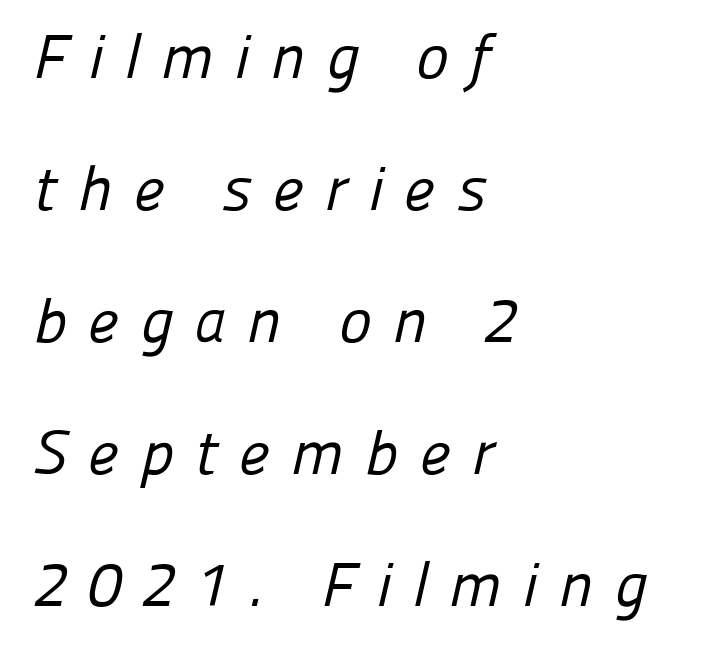
The image shows 62 px regular-weight sans-serif type; set left-aligned, loose line spacing (2.13x), unusually wide letter spacing (+0.34 em), not underlined; low stroke contrast and a medium x-height.
